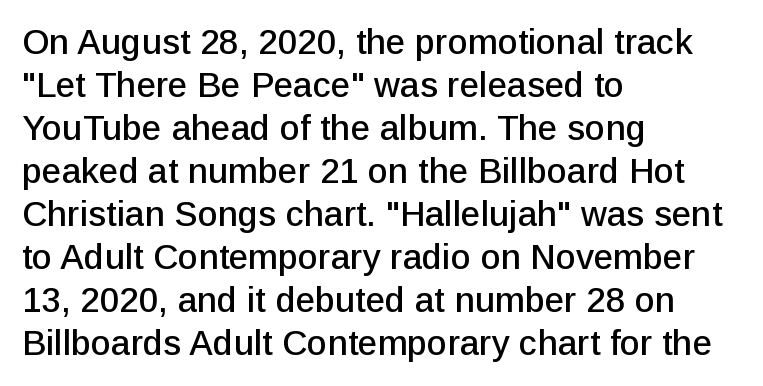
The image shows 35 px sans-serif type, upright; set left-aligned, line spacing 1.23x, normal letter spacing, not underlined; low stroke contrast and a medium x-height.
